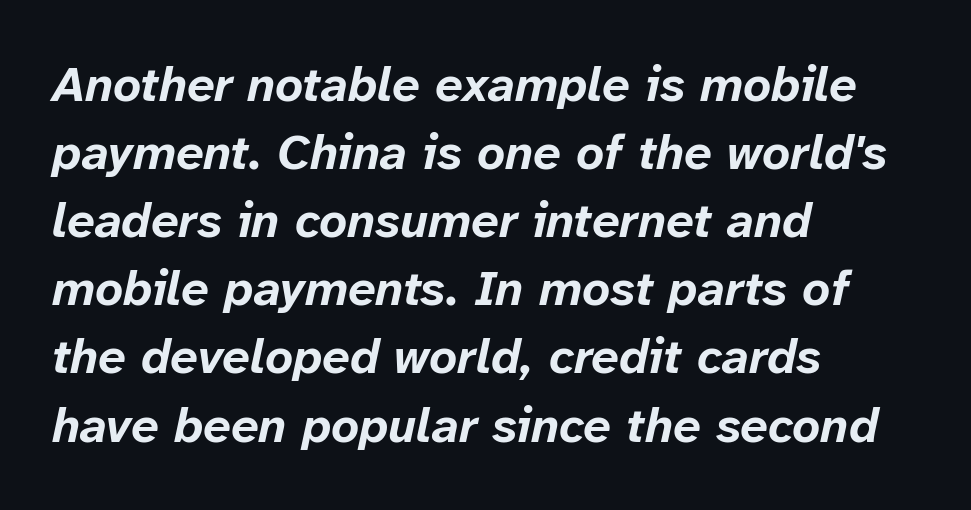
The image shows 49 px bold type, italic (leaning right); set left-aligned, normal line spacing (1.39x), normal letter spacing, not underlined; low stroke contrast and a medium x-height.
